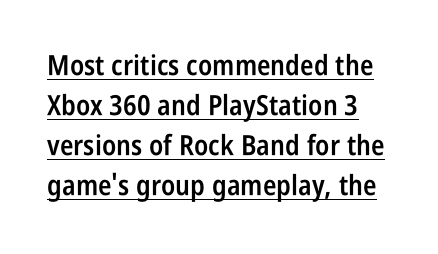
The image shows 28 px semibold, condensed sans-serif type, upright; set normal line spacing (1.43x), normal letter spacing, underlined; low stroke contrast and a large x-height.
